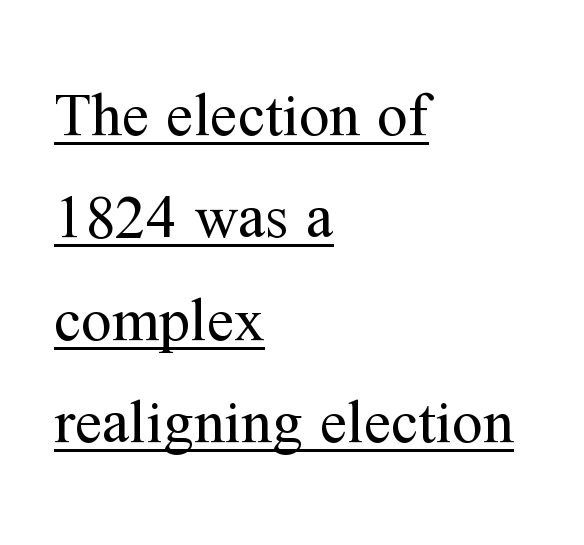
{"serif": "yes", "italic": "no", "bold": "no", "weight": "regular", "width": "normal", "stroke_contrast": "medium", "x_height": "medium", "monospaced": "no", "underline": "yes", "align": "left", "line_spacing": "normal", "line_spacing_ratio": 1.68, "letter_spacing": "normal", "letter_spacing_em": 0.0, "glyph_px": 61}
